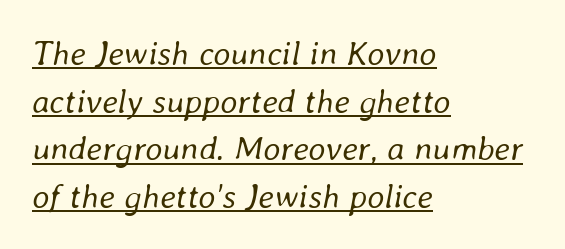
Q: Is the text bold? A: No.
Q: Is the text italic (slanted)? A: Yes, it leans right by about 8 degrees.
Q: Is the text underlined? A: Yes.
Q: How is the paragraph aligned? A: Left-aligned.
Q: Is the spacing between letters normal or unusually wide? A: Normal.
Q: Is the spacing between lines tight, normal or loose? A: Normal.
Q: Width (condensed, normal, or wide)? A: Normal.
Q: Stroke contrast? A: Low.
Q: x-height? A: Medium.
Q: Monospaced? A: No.
